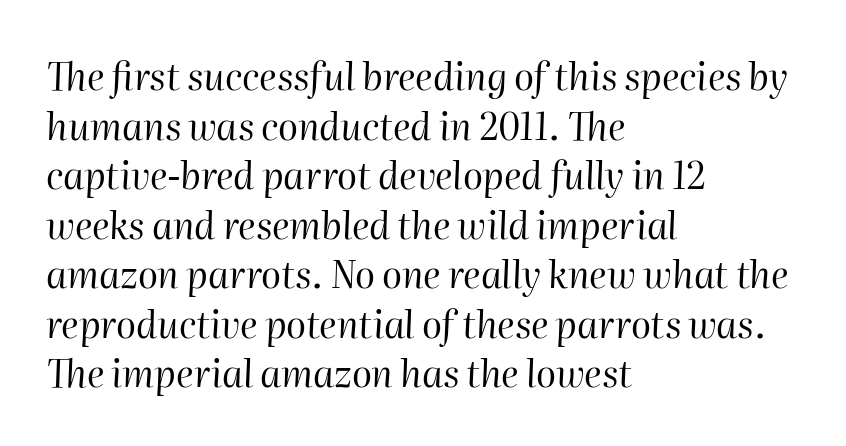
Q: Is the text bold? A: No.
Q: Is the text italic (slanted)? A: Yes, it leans right by about 2 degrees.
Q: Is the text underlined? A: No.
Q: How is the paragraph aligned? A: Left-aligned.
Q: Is the spacing between letters normal or unusually wide? A: Normal.
Q: Is the spacing between lines tight, normal or loose? A: Normal.
Q: Width (condensed, normal, or wide)? A: Normal.
Q: Stroke contrast? A: High.
Q: x-height? A: Medium.
Q: Monospaced? A: No.
